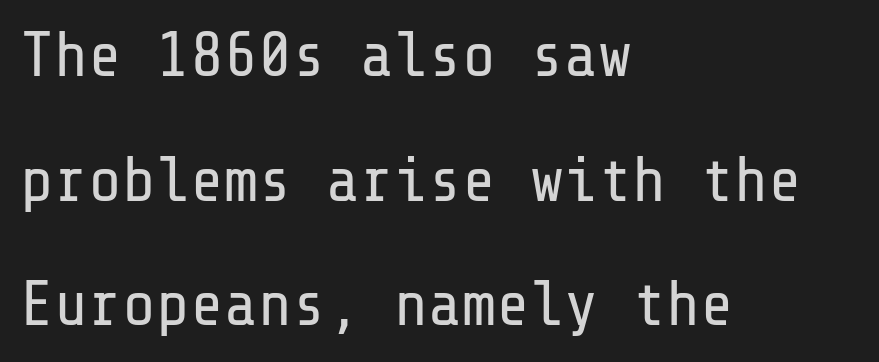
{"serif": "no", "italic": "no", "bold": "no", "weight": "regular", "width": "normal", "stroke_contrast": "low", "x_height": "medium", "underline": "no", "align": "left", "line_spacing": "loose", "line_spacing_ratio": 1.98, "letter_spacing": "normal", "letter_spacing_em": 0.0, "glyph_px": 63}
